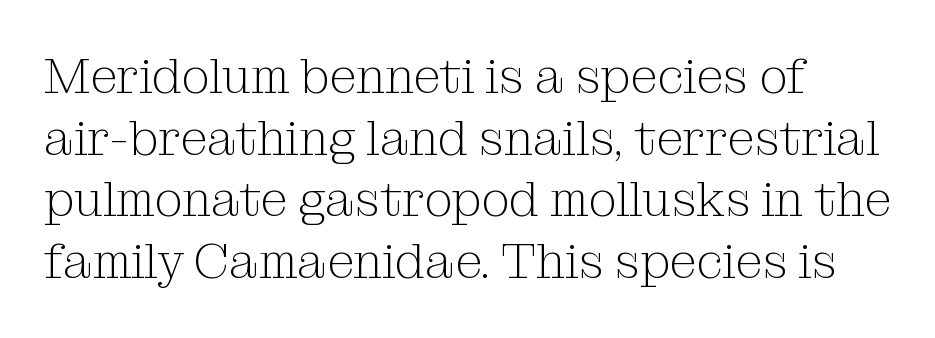
Q: Is the text bold? A: No.
Q: Is the text italic (slanted)? A: No, it is upright.
Q: Is the typeface a serif or a sans-serif typeface? A: Serif.
Q: Is the text underlined? A: No.
Q: How is the paragraph aligned? A: Left-aligned.
Q: Is the spacing between letters normal or unusually wide? A: Normal.
Q: Is the spacing between lines tight, normal or loose? A: Normal.
Q: Width (condensed, normal, or wide)? A: Normal.
Q: Stroke contrast? A: Medium.
Q: x-height? A: Medium.
Q: Monospaced? A: No.
